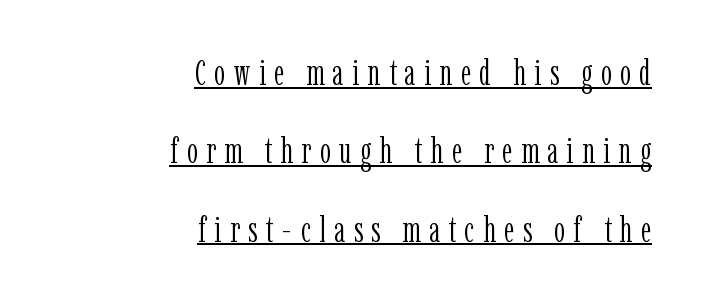
The image shows 35 px light, condensed serif type, upright; set right-aligned, loose line spacing (2.24x), unusually wide letter spacing (+0.24 em), underlined; low stroke contrast and a medium x-height.
